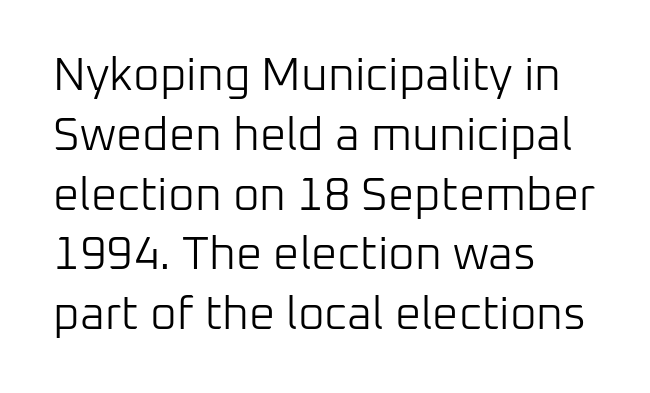
Q: Is the text bold? A: No.
Q: Is the text italic (slanted)? A: No, it is upright.
Q: Is the typeface a serif or a sans-serif typeface? A: Sans-serif.
Q: Is the text underlined? A: No.
Q: How is the paragraph aligned? A: Left-aligned.
Q: Is the spacing between letters normal or unusually wide? A: Normal.
Q: Is the spacing between lines tight, normal or loose? A: Normal.
Q: Width (condensed, normal, or wide)? A: Normal.
Q: Stroke contrast? A: Low.
Q: x-height? A: Medium.
Q: Monospaced? A: No.
